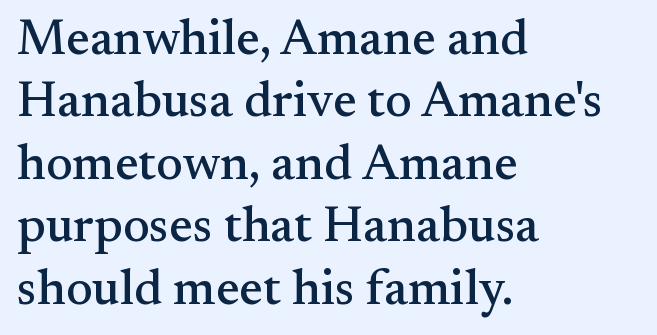
Q: Is the text italic (slanted)? A: No, it is upright.
Q: Is the typeface a serif or a sans-serif typeface? A: Serif.
Q: Is the text underlined? A: No.
Q: How is the paragraph aligned? A: Left-aligned.
Q: Is the spacing between letters normal or unusually wide? A: Normal.
Q: Is the spacing between lines tight, normal or loose? A: Normal.
Q: Width (condensed, normal, or wide)? A: Normal.
Q: Stroke contrast? A: Medium.
Q: x-height? A: Small.
Q: Monospaced? A: No.
